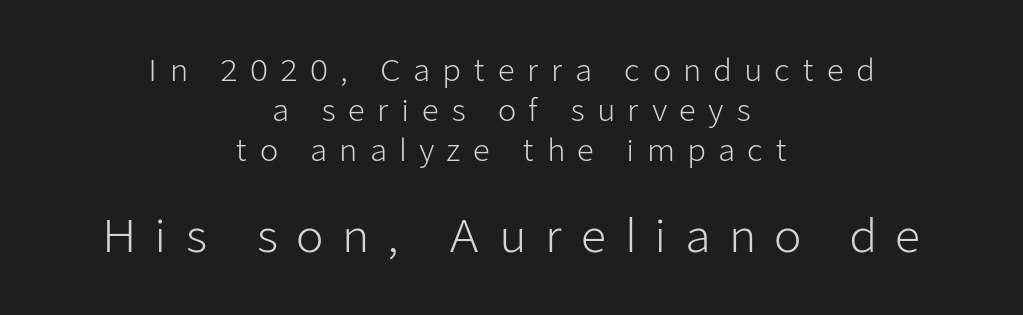
{"serif": "no", "italic": "no", "bold": "no", "weight": "light", "width": "normal", "stroke_contrast": "low", "x_height": "medium", "monospaced": "no", "underline": "no", "align": "center", "line_spacing": "normal", "line_spacing_ratio": 1.33, "letter_spacing": "wide", "letter_spacing_em": 0.4, "larger_block": "second", "size_ratio": 1.5, "glyph_px": 45}
